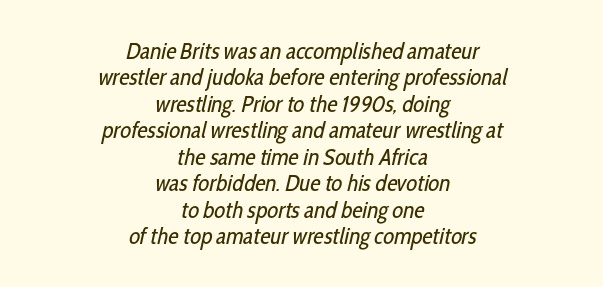
There is no visible air inserted between adjacent glyphs. The strip under each line holds only bare page. The lines are packed closely together with very little leading. A student would call this center alignment; a typographer would say set centered. Summary of weight: not heavy and not bold.
